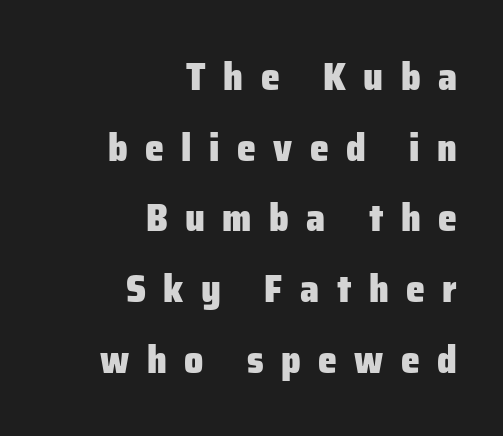
Weight: bold. Honestly, there is no underline to notice here at all. What stands out about the letter spacing? Its width — letters are far apart. The letters carry no serifs — their stems end cleanly without finishing strokes. This sample has the flowing, uneven cadence of proportional lettering. If you drew a ruler down the right edge, every line would touch it.
